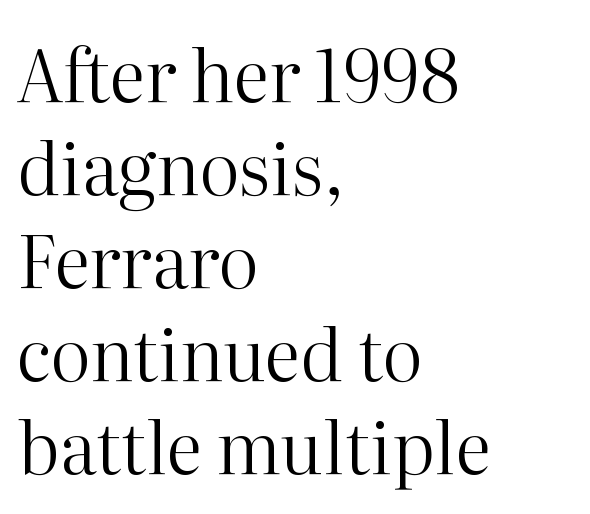
Q: Is the text bold? A: No.
Q: Is the text italic (slanted)? A: No, it is upright.
Q: Is the typeface a serif or a sans-serif typeface? A: Serif.
Q: Is the text underlined? A: No.
Q: How is the paragraph aligned? A: Left-aligned.
Q: Is the spacing between letters normal or unusually wide? A: Normal.
Q: Is the spacing between lines tight, normal or loose? A: Normal.
Q: Width (condensed, normal, or wide)? A: Normal.
Q: Stroke contrast? A: High.
Q: x-height? A: Medium.
Q: Monospaced? A: No.
